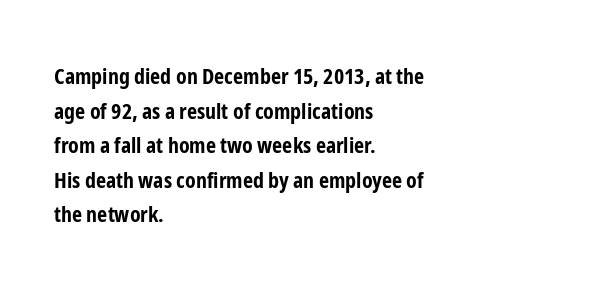
{"italic": "no", "bold": "yes", "underline": "no", "align": "left", "line_spacing": "normal", "line_spacing_ratio": 1.57, "letter_spacing": "normal", "letter_spacing_em": 0.0, "glyph_px": 22}
